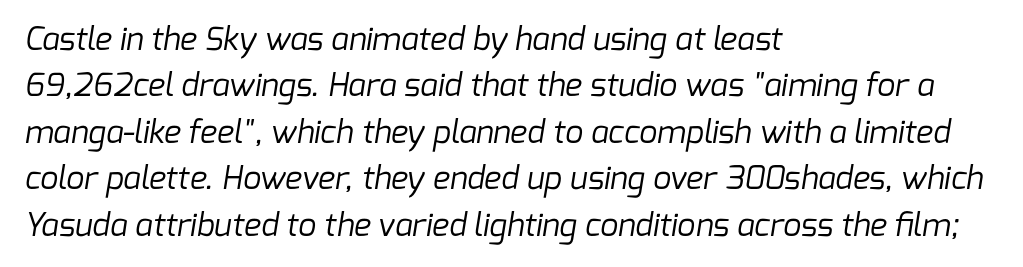
The image shows 32 px regular-weight sans-serif type; set left-aligned, normal line spacing (1.45x), normal letter spacing, not underlined; low stroke contrast and a medium x-height.
